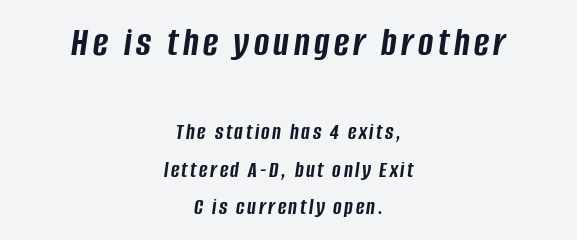
Horizontal bands of white between lines are of average thickness. Posture: slanted. A student would notice the top passage is typeset larger than what follows. The whitespace from short lines is split evenly between both sides. These lines are rendered in a variable-pitch font. Descenders are the only things crossing below the line.
